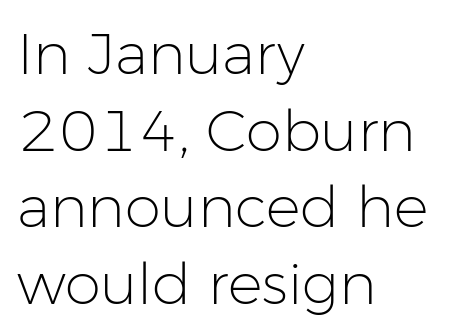
{"serif": "no", "italic": "no", "bold": "no", "weight": "light", "width": "normal", "stroke_contrast": "low", "x_height": "medium", "monospaced": "no", "underline": "no", "align": "left", "line_spacing": "normal", "line_spacing_ratio": 1.32, "letter_spacing": "normal", "letter_spacing_em": 0.0, "glyph_px": 58}
